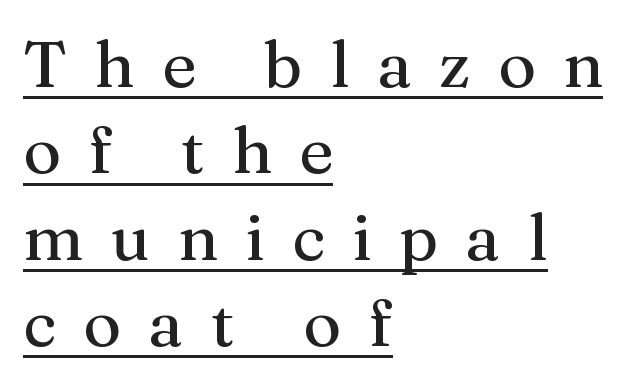
The image shows 65 px serif type, upright; set left-aligned, normal line spacing (1.33x), unusually wide letter spacing (+0.42 em), underlined; medium stroke contrast and a medium x-height.
